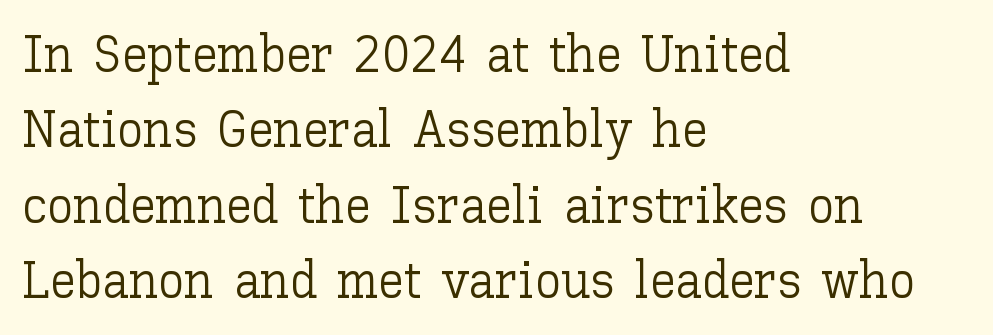
{"italic": "no", "bold": "no", "weight": "light", "width": "normal", "stroke_contrast": "low", "x_height": "medium", "monospaced": "no", "underline": "no", "align": "left", "line_spacing": "normal", "line_spacing_ratio": 1.45, "letter_spacing": "normal", "letter_spacing_em": 0.0, "glyph_px": 52}
